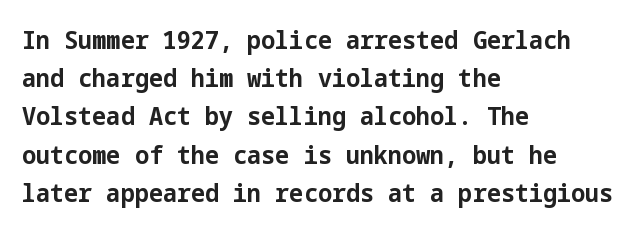
Lines of text with bare space underneath. Quick note: interline space is typical. The line texture is even and compact thanks to regular tracking. The letters stand straight up with perfectly vertical stems. I'd describe the lettering as bold — thick and assertive.
